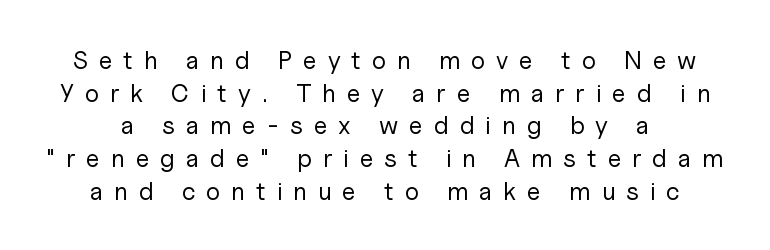
{"italic": "no", "bold": "no", "underline": "no", "line_spacing": "normal", "line_spacing_ratio": 1.31, "letter_spacing": "wide", "letter_spacing_em": 0.44, "glyph_px": 25}
